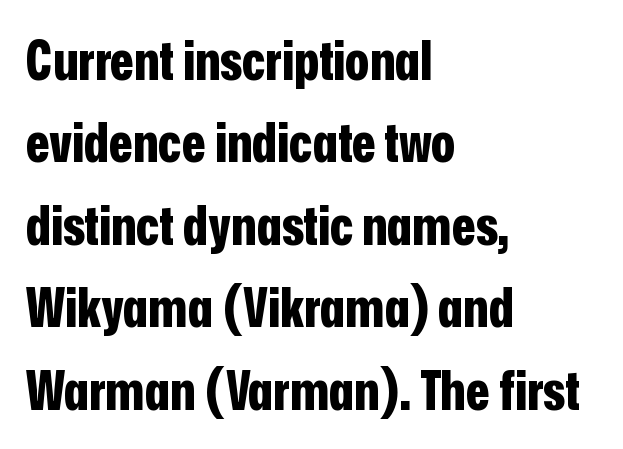
{"serif": "no", "italic": "no", "bold": "yes", "weight": "bold", "width": "condensed", "stroke_contrast": "low", "x_height": "medium", "monospaced": "no", "underline": "no", "align": "left", "line_spacing": "normal", "line_spacing_ratio": 1.5, "letter_spacing": "normal", "letter_spacing_em": 0.0, "glyph_px": 55}
